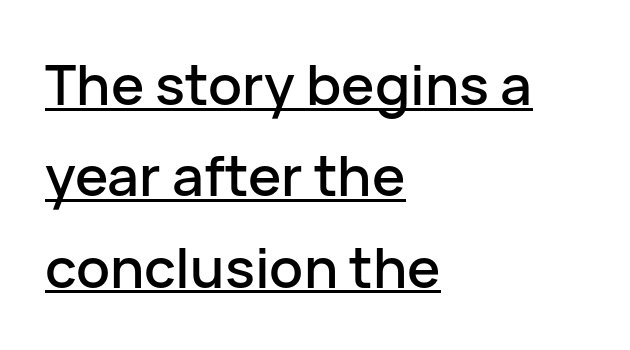
Upright lettering throughout. Honestly, the row spacing looks completely unremarkable. A typesetter would label this face a sans. Does extra space separate the letters? No, they use regular spacing. Where is the straight margin? On the left. Do the characters align in a grid? No, the font is proportional.
